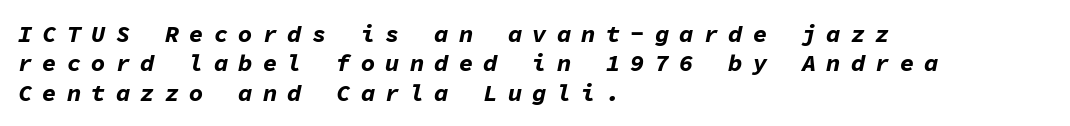
Q: Is the text bold? A: Yes.
Q: Is the text italic (slanted)? A: Yes, it leans right by about 11 degrees.
Q: Is the text underlined? A: No.
Q: How is the paragraph aligned? A: Left-aligned.
Q: Is the spacing between letters normal or unusually wide? A: Unusually wide.
